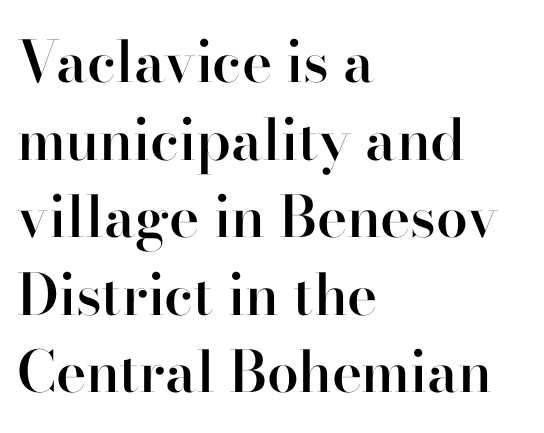
{"serif": "yes", "italic": "no", "bold": "semi", "weight": "semibold", "width": "normal", "stroke_contrast": "high", "x_height": "small", "monospaced": "no", "underline": "no", "align": "left", "line_spacing": "normal", "line_spacing_ratio": 1.36, "letter_spacing": "normal", "letter_spacing_em": 0.0, "glyph_px": 57}
